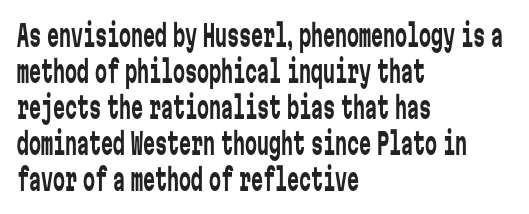
The passage shown is typed in a monospace face where columns stay perfectly aligned. The letterforms sit at book weight or below. The letterforms sit shoulder to shoulder at normal distance. Does the copy run flush right? No — it runs flush left. Has an underline been added? It has not.
